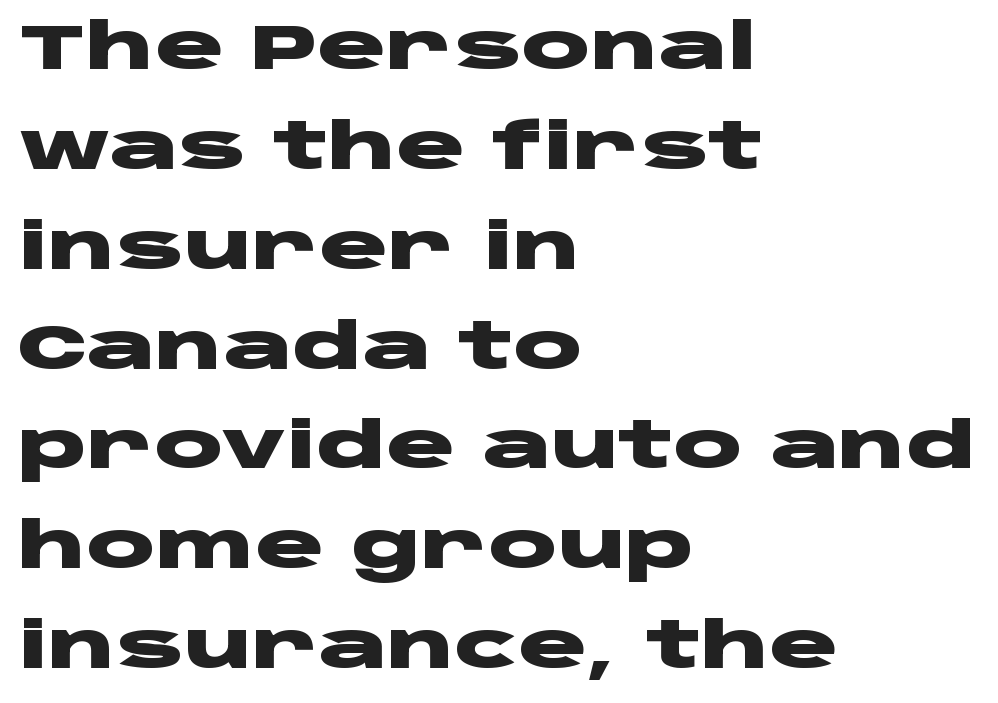
Rule under the text: the space is simply empty. What's the leading like? Ordinary, nothing unusual. Heavy, bold letterforms. Casual observation: everything's shoved over to the left.
